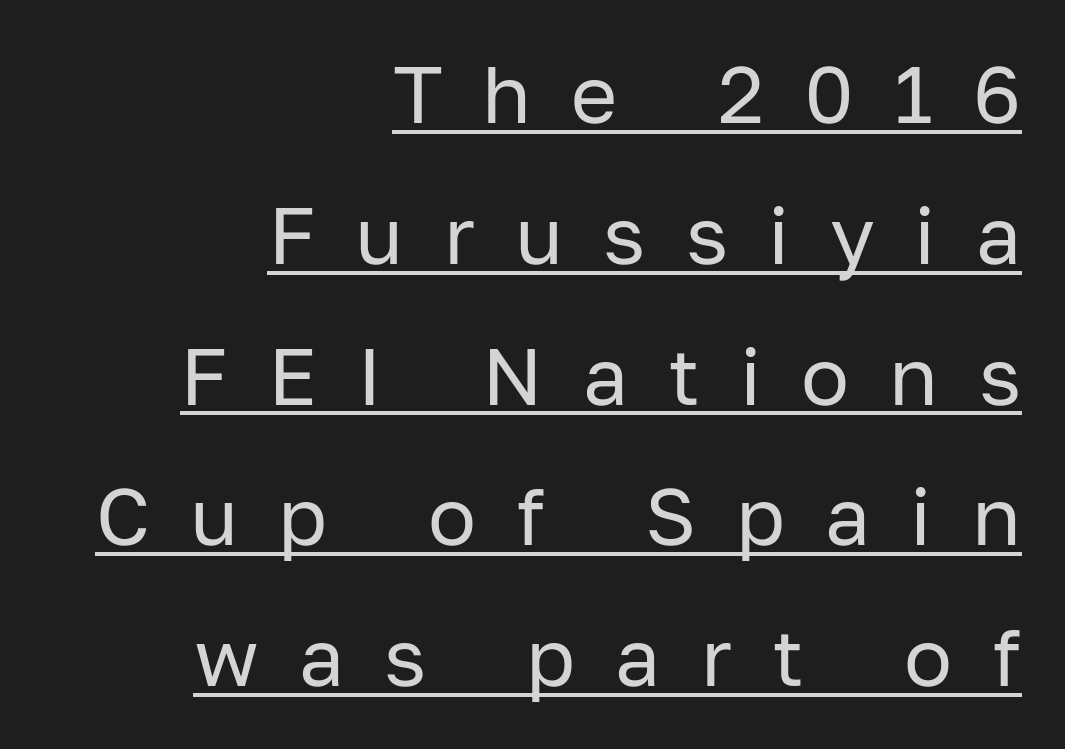
Q: Is the text bold? A: No.
Q: Is the text italic (slanted)? A: No, it is upright.
Q: Is the typeface a serif or a sans-serif typeface? A: Sans-serif.
Q: Is the text underlined? A: Yes.
Q: How is the paragraph aligned? A: Right-aligned.
Q: Is the spacing between letters normal or unusually wide? A: Unusually wide.
Q: Width (condensed, normal, or wide)? A: Normal.
Q: Stroke contrast? A: Low.
Q: x-height? A: Medium.
Q: Monospaced? A: No.
